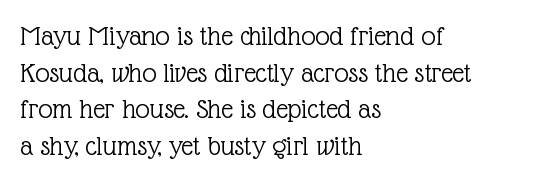
The image shows 29 px light serif type, upright; set left-aligned, normal line spacing (1.26x), normal letter spacing, not underlined; a medium x-height.
